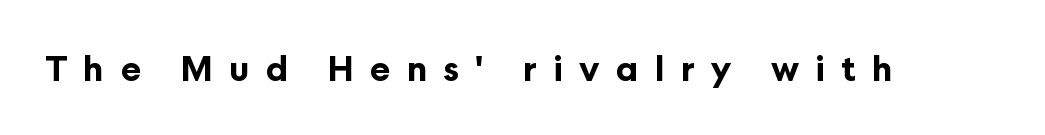
Serifs: no, the terminals of the letterforms are clean. The space beneath each line is pristine and unruled. These lines are rendered in a variable-pitch font. Does the lettering tilt? It doesn't — this is upright.
